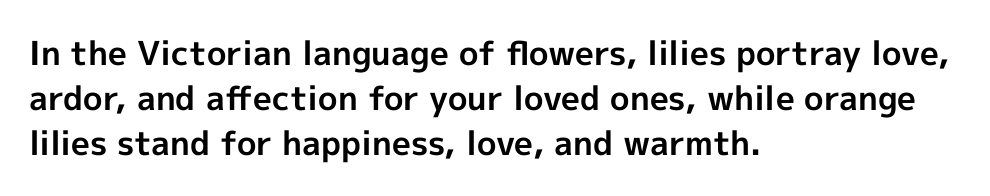
{"serif": "no", "italic": "no", "bold": "yes", "weight": "bold", "width": "normal", "x_height": "medium", "monospaced": "no", "underline": "no", "align": "left", "line_spacing": "normal", "line_spacing_ratio": 1.37, "letter_spacing": "normal", "letter_spacing_em": 0.0, "glyph_px": 33}
